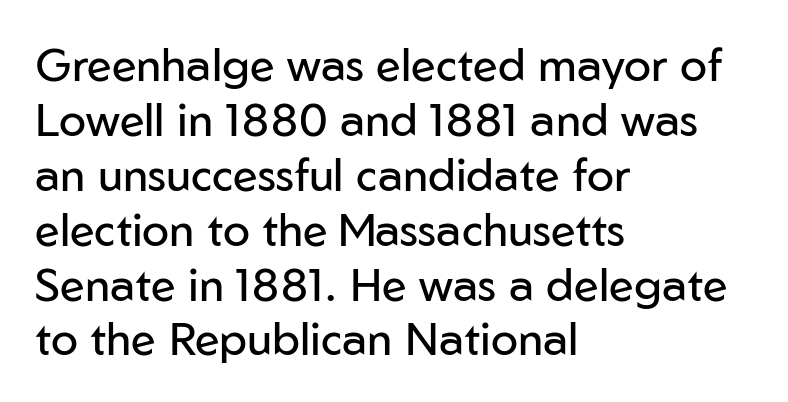
{"serif": "no", "italic": "no", "bold": "no", "weight": "regular", "width": "normal", "stroke_contrast": "low", "x_height": "medium", "monospaced": "no", "underline": "no", "align": "left", "line_spacing_ratio": 1.22, "letter_spacing": "normal", "letter_spacing_em": 0.0, "glyph_px": 45}
